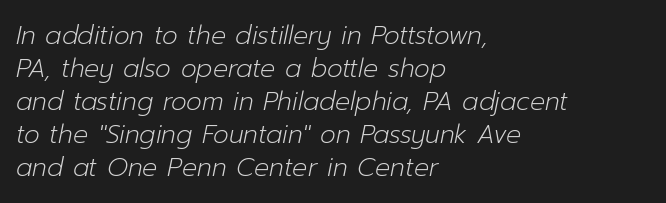
Line beginnings align vertically; line endings do not. Nobody touched the tracking dial on this one. Quick note: italic. Decoration check: the copy has no underline. A light-to-regular cut is what we see here. The rows are spaced the way most documents space them.
